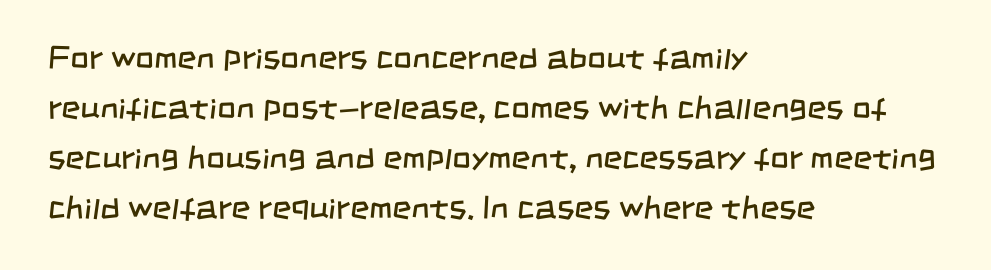
Leftover space on each line is placed entirely after the last word. The type is set solid horizontally, with unmodified tracking. In terms of leading, this rendering sits right in the middle. A light-to-regular cut is what we see here. The type family on display is of the sans-serif kind.
